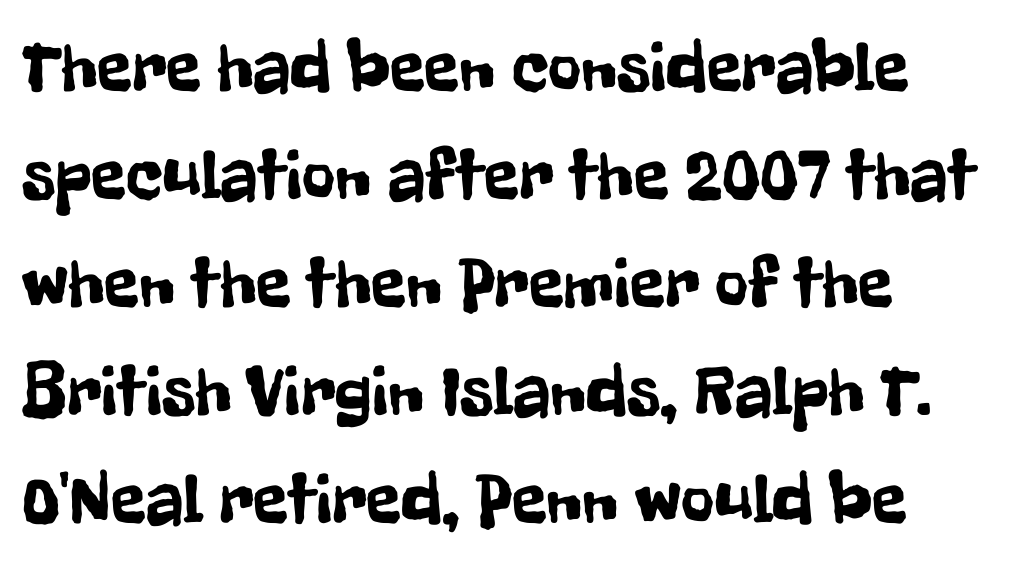
{"serif": "no", "italic": "no", "width": "condensed", "stroke_contrast": "low", "x_height": "medium", "monospaced": "no", "underline": "no", "align": "left", "line_spacing": "normal", "line_spacing_ratio": 1.5, "letter_spacing": "normal", "letter_spacing_em": 0.0, "glyph_px": 72}
